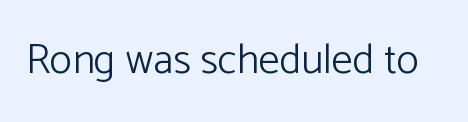
The image shows 42 px light sans-serif type, upright; set normal letter spacing, not underlined; low stroke contrast and a medium x-height.
